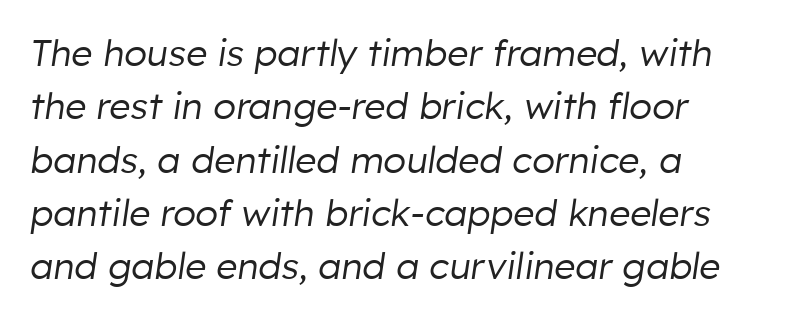
Q: Is the text bold? A: No.
Q: Is the text italic (slanted)? A: Yes, it leans right by about 8 degrees.
Q: Is the text underlined? A: No.
Q: How is the paragraph aligned? A: Left-aligned.
Q: Is the spacing between letters normal or unusually wide? A: Normal.
Q: Is the spacing between lines tight, normal or loose? A: Normal.
Q: Width (condensed, normal, or wide)? A: Normal.
Q: Stroke contrast? A: Low.
Q: x-height? A: Medium.
Q: Monospaced? A: No.
